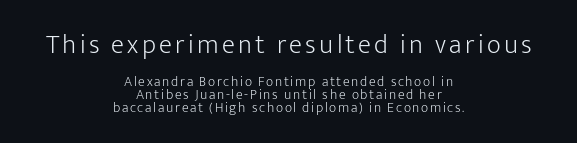
Is the block centered? Yes — each line is placed symmetrically about the middle. Unlike italic type, these characters show no tilt at all. The strokes carry an ordinary text weight at most. Type size steps down from the first block to the second.
